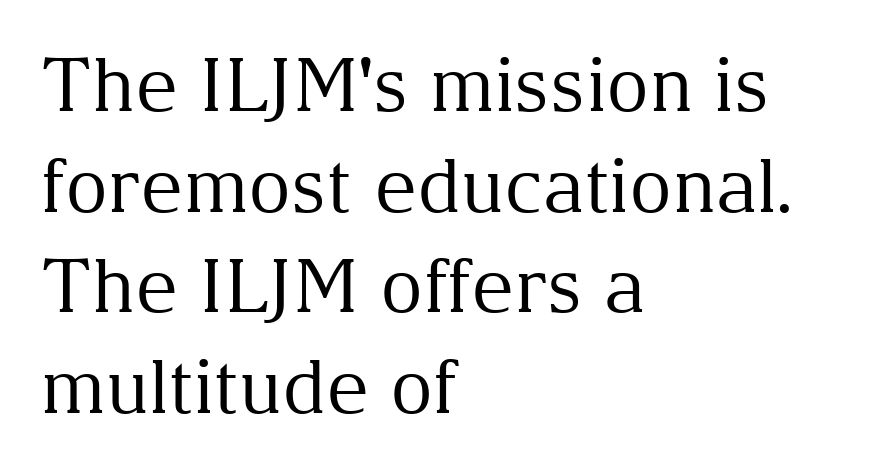
Vertical spacing — default. The font is comparable to plain body text, perhaps lighter. It's the straight-up-and-down kind of type. Reading down the block, your eye returns to a fixed left position each line. Each letter's strokes conclude with small projecting serifs.
